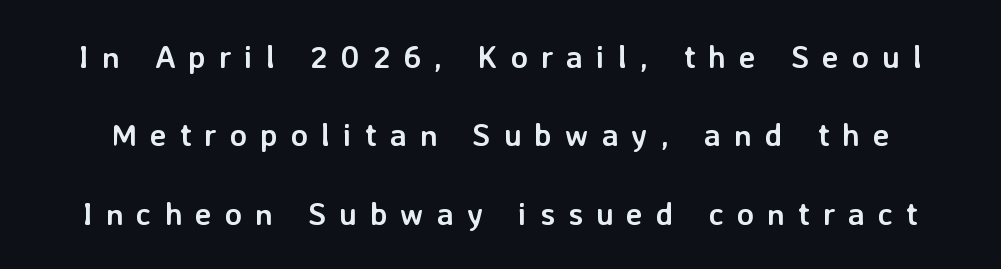
The vertical gap from one line to the next is large. Upright lettering throughout. The letters advance in unequal steps, a hallmark of proportional type. Type without underlining. I'd call this a sans setting — the letters go barefoot.
